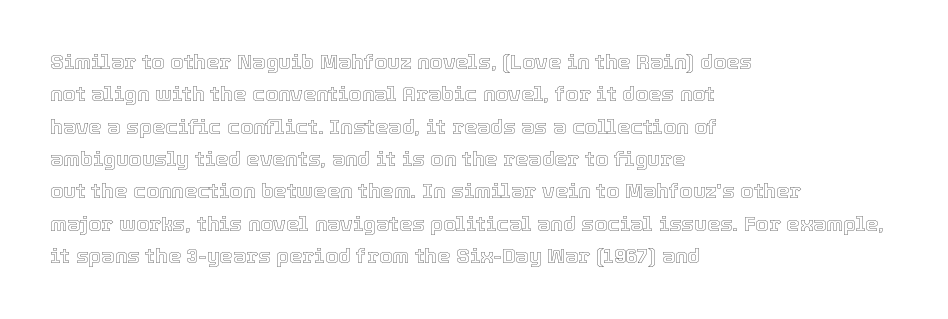
The image shows 21 px text type, upright; set left-aligned, normal line spacing (1.54x), normal letter spacing, not underlined.
